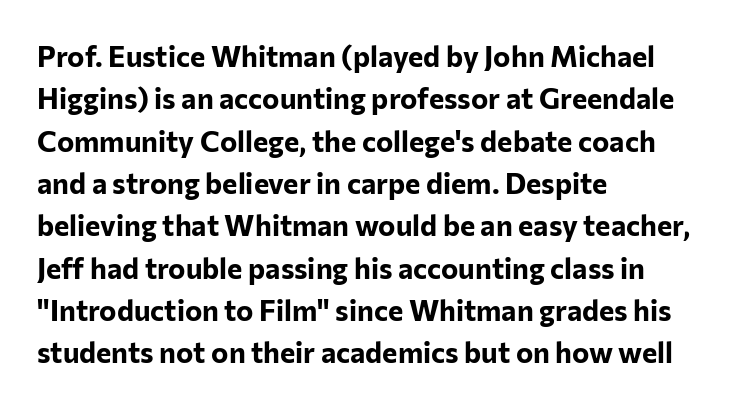
Q: Is the text bold? A: Yes.
Q: Is the text italic (slanted)? A: No, it is upright.
Q: Is the typeface a serif or a sans-serif typeface? A: Sans-serif.
Q: Is the text underlined? A: No.
Q: How is the paragraph aligned? A: Left-aligned.
Q: Is the spacing between letters normal or unusually wide? A: Normal.
Q: Is the spacing between lines tight, normal or loose? A: Normal.
Q: Width (condensed, normal, or wide)? A: Normal.
Q: Stroke contrast? A: Low.
Q: x-height? A: Medium.
Q: Monospaced? A: No.
